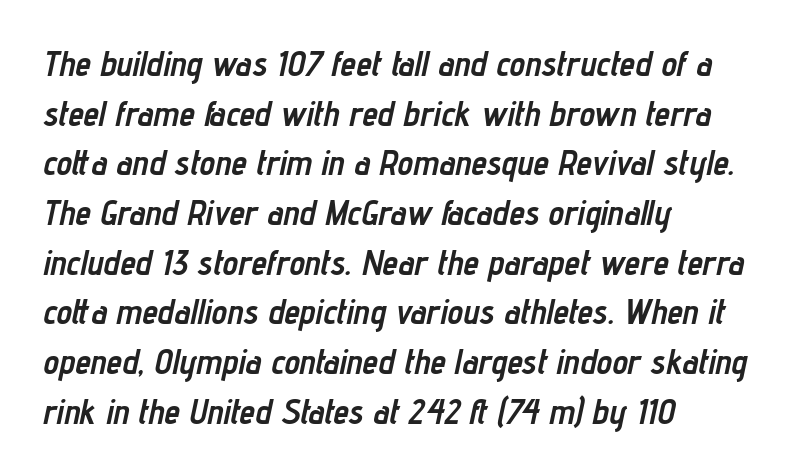
Q: Is the text bold? A: Yes.
Q: Is the text italic (slanted)? A: Yes, it leans right by about 12 degrees.
Q: Is the text underlined? A: No.
Q: How is the paragraph aligned? A: Left-aligned.
Q: Is the spacing between letters normal or unusually wide? A: Normal.
Q: Is the spacing between lines tight, normal or loose? A: Normal.
Q: Width (condensed, normal, or wide)? A: Condensed.
Q: Stroke contrast? A: Low.
Q: x-height? A: Medium.
Q: Monospaced? A: No.
